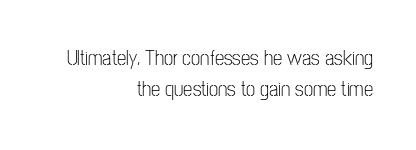
Posture: upright roman. Check the space under the baseline: it is left empty. Inter-character spacing is left at the font's built-in metrics. Vertically, the passage feels balanced, rows spaced as you'd expect.
